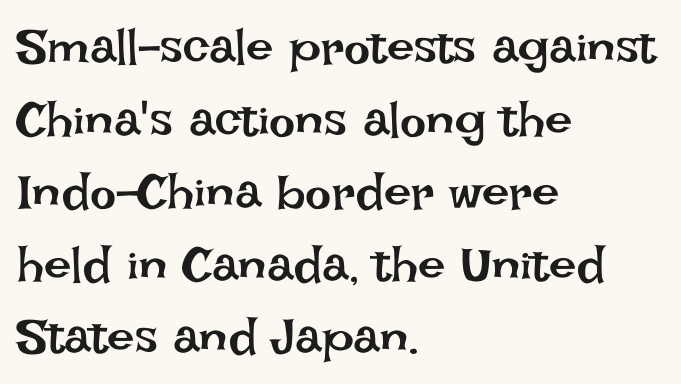
The passage shown is typed in a proportional face where columns would drift. When letters stand straight like this, we call the style roman or upright. The vertical gap from one line to the next is medium. The strokes are not fattened; the text isn't bold.
